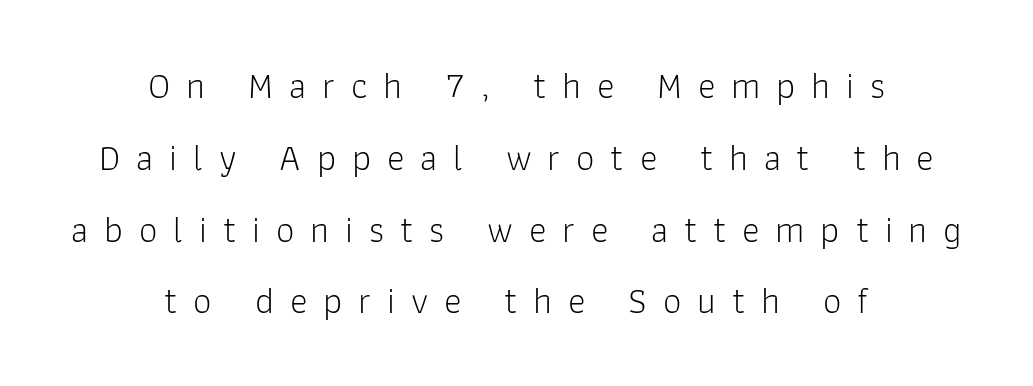
Q: Is the text bold? A: No.
Q: Is the text italic (slanted)? A: No, it is upright.
Q: Is the typeface a serif or a sans-serif typeface? A: Sans-serif.
Q: Is the text underlined? A: No.
Q: How is the paragraph aligned? A: Centered.
Q: Is the spacing between letters normal or unusually wide? A: Unusually wide.
Q: Is the spacing between lines tight, normal or loose? A: Loose.
Q: Width (condensed, normal, or wide)? A: Normal.
Q: Stroke contrast? A: Low.
Q: x-height? A: Medium.
Q: Monospaced? A: No.
